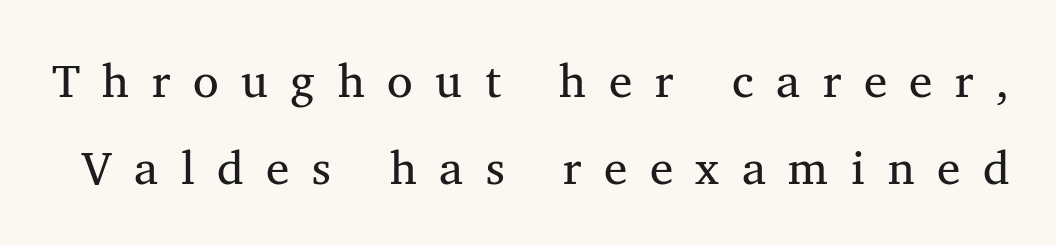
Q: Is the text bold? A: No.
Q: Is the text italic (slanted)? A: No, it is upright.
Q: Is the typeface a serif or a sans-serif typeface? A: Serif.
Q: Is the text underlined? A: No.
Q: Is the spacing between letters normal or unusually wide? A: Unusually wide.
Q: Width (condensed, normal, or wide)? A: Normal.
Q: Stroke contrast? A: Medium.
Q: x-height? A: Medium.
Q: Monospaced? A: No.
